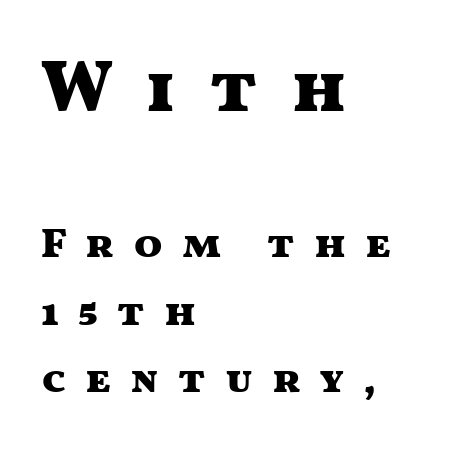
Q: Is the text bold? A: Yes.
Q: Is the text italic (slanted)? A: No, it is upright.
Q: Is the typeface a serif or a sans-serif typeface? A: Sans-serif.
Q: Is the text underlined? A: No.
Q: How is the paragraph aligned? A: Left-aligned.
Q: Is the spacing between letters normal or unusually wide? A: Unusually wide.
Q: Is the spacing between lines tight, normal or loose? A: Normal.
Q: Which block of text is set in a larger size, the first (top) or the second (bottom)? A: The first (top) one.
Q: Width (condensed, normal, or wide)? A: Wide.
Q: Stroke contrast? A: Medium.
Q: x-height? A: Medium.
Q: Monospaced? A: No.
